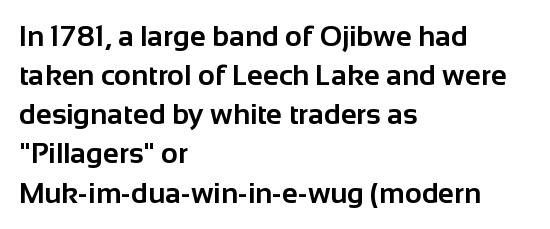
{"serif": "no", "italic": "no", "bold": "yes", "weight": "bold", "width": "normal", "stroke_contrast": "low", "x_height": "medium", "monospaced": "no", "underline": "no", "align": "left", "line_spacing": "normal", "line_spacing_ratio": 1.35, "letter_spacing": "normal", "letter_spacing_em": 0.0, "glyph_px": 29}
